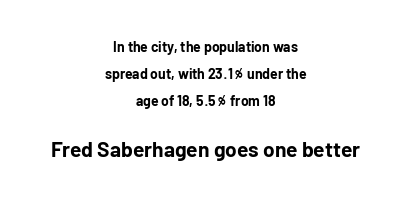
Reading down the column, the eye jumps a long way to each next line. Strong, thick strokes mark this as bold type. Quick note: not italic, upright. Glance below the letters and you will spot only blank space. Letter spacing: default.
